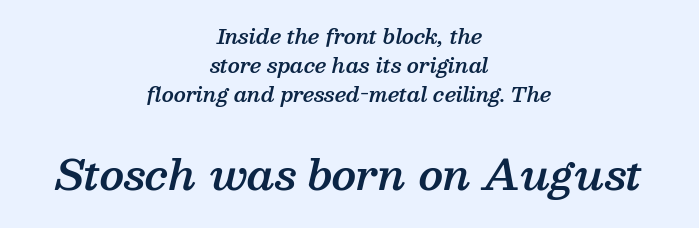
Q: Is the text bold? A: Semi-bold.
Q: Is the text italic (slanted)? A: Yes, it leans right by about 13 degrees.
Q: Is the typeface a serif or a sans-serif typeface? A: Serif.
Q: Is the text underlined? A: No.
Q: How is the paragraph aligned? A: Centered.
Q: Is the spacing between letters normal or unusually wide? A: Normal.
Q: Is the spacing between lines tight, normal or loose? A: Normal.
Q: Which block of text is set in a larger size, the first (top) or the second (bottom)? A: The second (bottom) one.
Q: Width (condensed, normal, or wide)? A: Normal.
Q: Stroke contrast? A: Medium.
Q: x-height? A: Medium.
Q: Monospaced? A: No.
